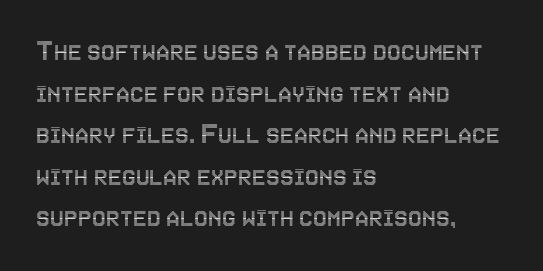
Q: Is the text italic (slanted)? A: No, it is upright.
Q: Is the text underlined? A: No.
Q: How is the paragraph aligned? A: Left-aligned.
Q: Is the spacing between letters normal or unusually wide? A: Normal.
Q: Is the spacing between lines tight, normal or loose? A: Normal.
Q: Width (condensed, normal, or wide)? A: Condensed.
Q: x-height? A: Large.
Q: Monospaced? A: No.
